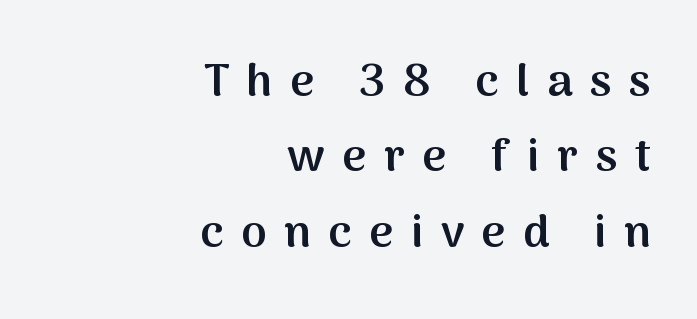
Q: Is the text bold? A: Semi-bold.
Q: Is the text italic (slanted)? A: No, it is upright.
Q: Is the typeface a serif or a sans-serif typeface? A: Sans-serif.
Q: Is the text underlined? A: No.
Q: How is the paragraph aligned? A: Right-aligned.
Q: Is the spacing between letters normal or unusually wide? A: Unusually wide.
Q: Is the spacing between lines tight, normal or loose? A: Normal.
Q: Width (condensed, normal, or wide)? A: Normal.
Q: Stroke contrast? A: Medium.
Q: x-height? A: Medium.
Q: Monospaced? A: No.
